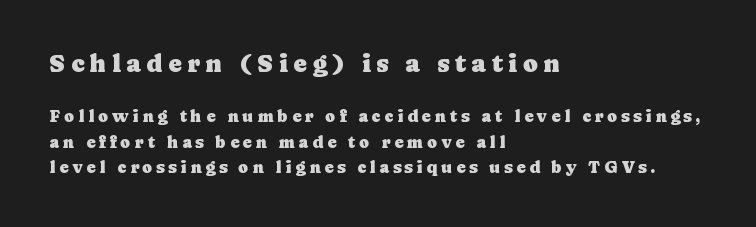
The image shows 25 px text type, upright; set left-aligned, normal line spacing (1.5x), unusually wide letter spacing (+0.22 em), not underlined; the first (top) block is 1.47x larger.
